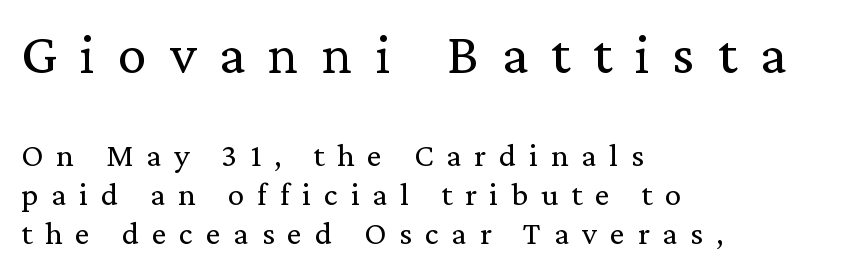
The image shows 58 px regular-weight serif type, upright; set left-aligned, line spacing 1.18x, unusually wide letter spacing (+0.39 em), not underlined; the first (top) block is 1.76x larger; low stroke contrast and a medium x-height.
